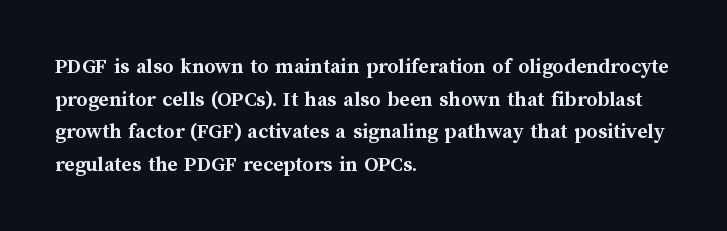
The image shows 22 px bold type, upright; set left-aligned, normal line spacing (1.48x), normal letter spacing, not underlined.
